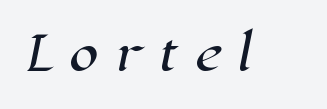
Q: Is the typeface a serif or a sans-serif typeface? A: Serif.
Q: Is the text underlined? A: No.
Q: Is the spacing between letters normal or unusually wide? A: Unusually wide.
Q: Width (condensed, normal, or wide)? A: Normal.
Q: Stroke contrast? A: High.
Q: x-height? A: Medium.
Q: Monospaced? A: No.
